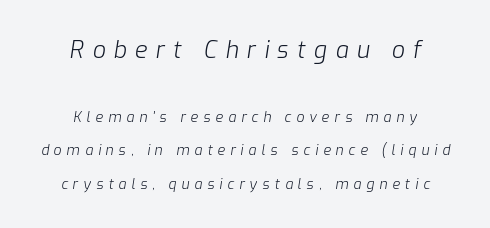
Q: Is the text bold? A: No.
Q: Is the text italic (slanted)? A: Yes, it leans right by about 9 degrees.
Q: Is the text underlined? A: No.
Q: How is the paragraph aligned? A: Centered.
Q: Is the spacing between letters normal or unusually wide? A: Unusually wide.
Q: Is the spacing between lines tight, normal or loose? A: Loose.
Q: Which block of text is set in a larger size, the first (top) or the second (bottom)? A: The first (top) one.
